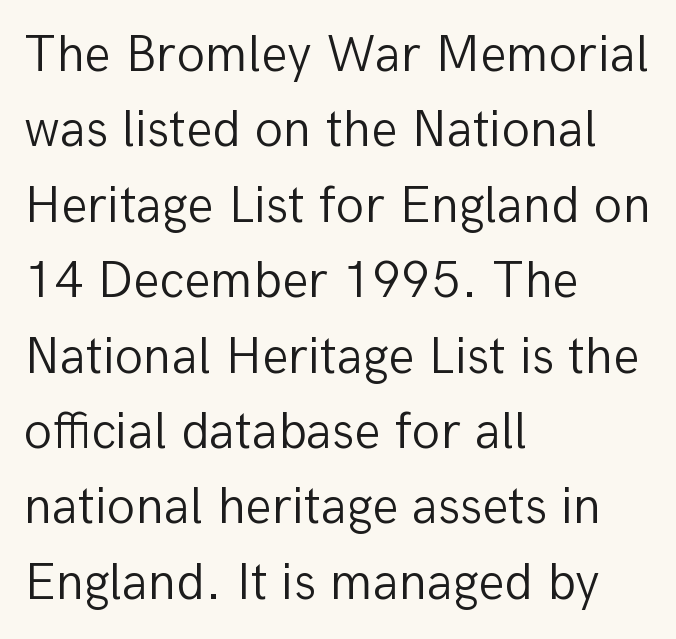
{"serif": "no", "italic": "no", "bold": "no", "weight": "light", "width": "normal", "stroke_contrast": "low", "x_height": "medium", "monospaced": "no", "underline": "no", "align": "left", "line_spacing": "normal", "line_spacing_ratio": 1.45, "letter_spacing": "normal", "letter_spacing_em": 0.0, "glyph_px": 52}
